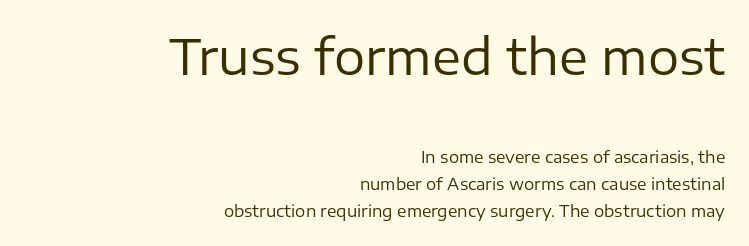
The image shows 49 px regular-weight sans-serif type, upright; set right-aligned, normal line spacing (1.69x), normal letter spacing, not underlined; the first (top) block is 3.06x larger; low stroke contrast and a medium x-height.
